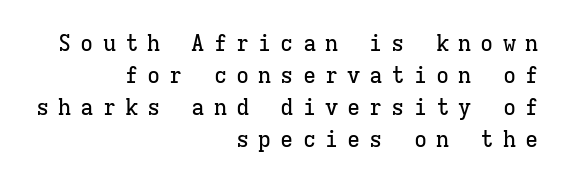
{"italic": "no", "underline": "no", "align": "right", "line_spacing": "normal", "line_spacing_ratio": 1.46, "letter_spacing": "wide", "letter_spacing_em": 0.41, "glyph_px": 22}
